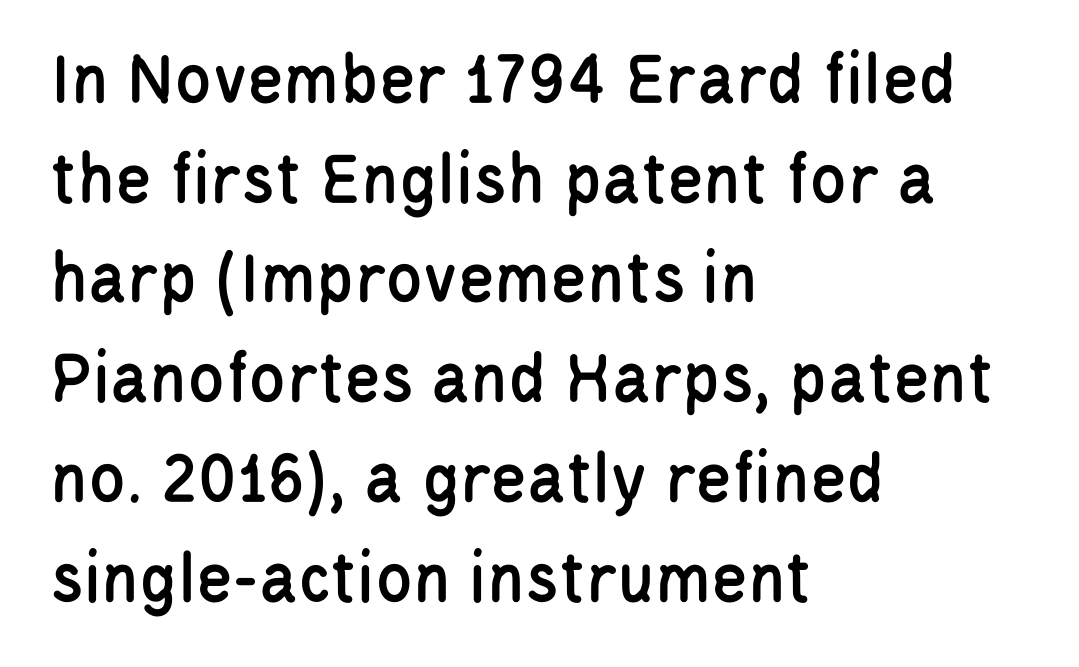
Short note: letters normally spaced. These lines are rendered in a variable-pitch font. Anything drawn beneath the words? Only blank space. Every stem runs plumb, perpendicular to the baseline. Unlike a traditional serif, this face leaves its strokes unadorned.
